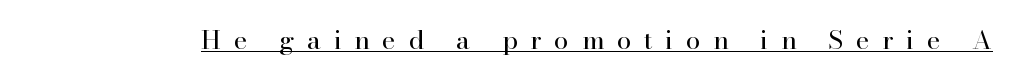
The font's upright variant was chosen for this text. Weight: regular or lighter. You can see a thin bar hugging the bottom of the glyphs. Inter-character spacing is expanded well beyond the font's built-in metrics.
